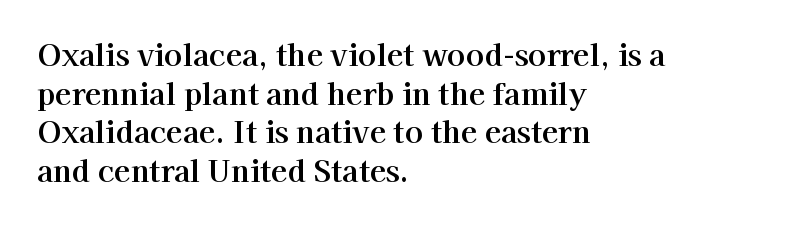
Q: Is the text italic (slanted)? A: No, it is upright.
Q: Is the typeface a serif or a sans-serif typeface? A: Serif.
Q: Is the text underlined? A: No.
Q: How is the paragraph aligned? A: Left-aligned.
Q: Is the spacing between letters normal or unusually wide? A: Normal.
Q: Is the spacing between lines tight, normal or loose? A: Normal.
Q: Width (condensed, normal, or wide)? A: Normal.
Q: Stroke contrast? A: High.
Q: x-height? A: Medium.
Q: Monospaced? A: No.
